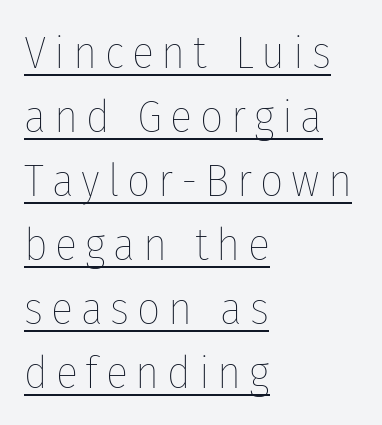
{"italic": "no", "bold": "no", "weight": "thin", "width": "condensed", "stroke_contrast": "low", "x_height": "medium", "monospaced": "no", "underline": "yes", "align": "left", "line_spacing": "normal", "line_spacing_ratio": 1.39, "glyph_px": 46}
